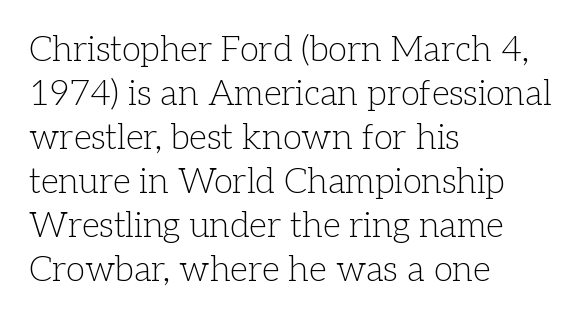
{"serif": "yes", "italic": "no", "bold": "no", "weight": "light", "width": "normal", "stroke_contrast": "low", "x_height": "medium", "monospaced": "no", "underline": "no", "align": "left", "line_spacing": "normal", "line_spacing_ratio": 1.26, "letter_spacing": "normal", "letter_spacing_em": 0.0, "glyph_px": 35}
